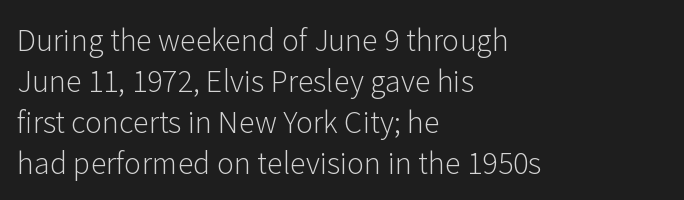
The image shows 29 px light sans-serif type, upright; set left-aligned, normal line spacing (1.41x), normal letter spacing, not underlined; low stroke contrast and a medium x-height.
